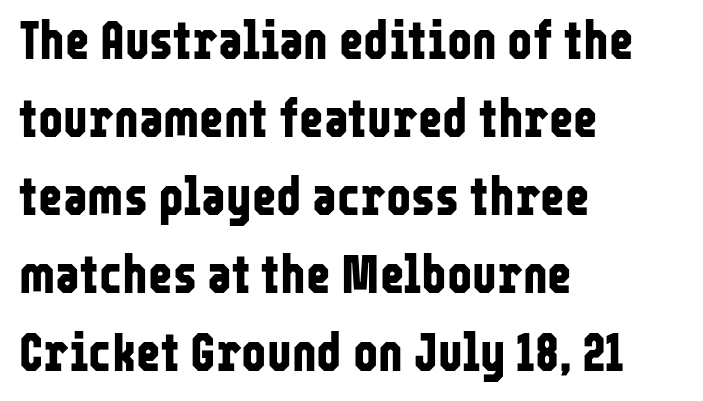
Q: Is the text bold? A: Yes.
Q: Is the text italic (slanted)? A: No, it is upright.
Q: Is the typeface a serif or a sans-serif typeface? A: Sans-serif.
Q: Is the text underlined? A: No.
Q: How is the paragraph aligned? A: Left-aligned.
Q: Is the spacing between letters normal or unusually wide? A: Normal.
Q: Is the spacing between lines tight, normal or loose? A: Normal.
Q: Width (condensed, normal, or wide)? A: Condensed.
Q: Stroke contrast? A: Low.
Q: x-height? A: Medium.
Q: Monospaced? A: No.
